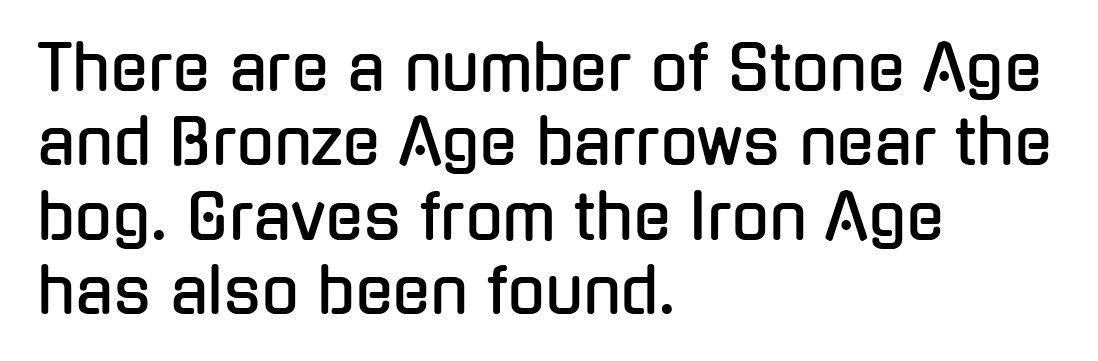
{"serif": "no", "italic": "no", "width": "condensed", "stroke_contrast": "low", "x_height": "medium", "monospaced": "no", "underline": "no", "align": "left", "line_spacing_ratio": 1.2, "letter_spacing": "normal", "letter_spacing_em": 0.0, "glyph_px": 62}
